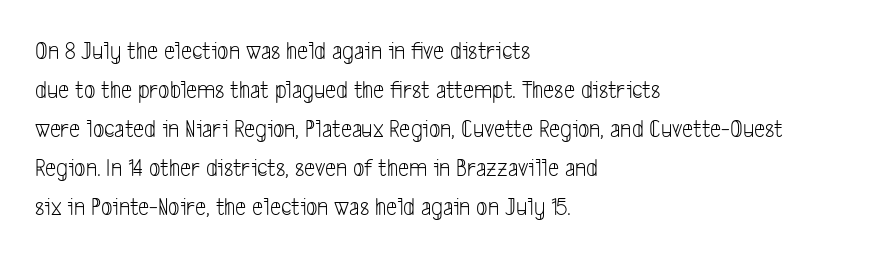
The glyphs are unaccompanied by any horizontal stroke below them. Leading: standard. Each line starts at the same left margin while the right side varies. Short note: letters normally spaced.
